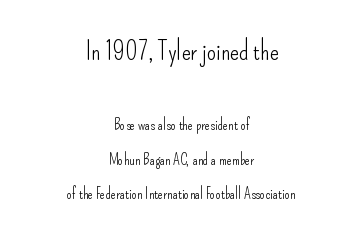
The image shows 26 px text type, upright; set centered, loose line spacing (2.29x), normal letter spacing, not underlined; the first (top) block is 1.73x larger.
